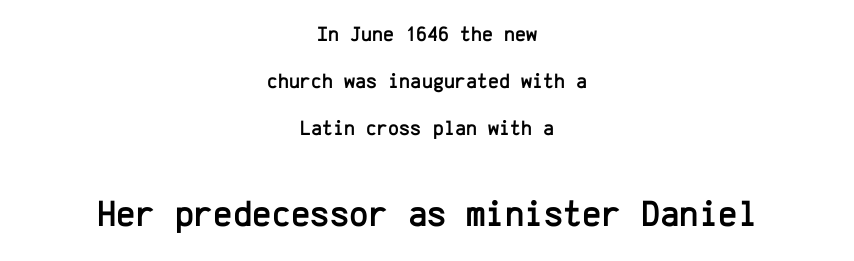
Look at the tracking — it's just the regular setting, nothing added. Each line is balanced around a shared central axis. Reading down the column, the eye jumps a long way to each next line. The text was rendered using a sans face with plain stroke endings.
